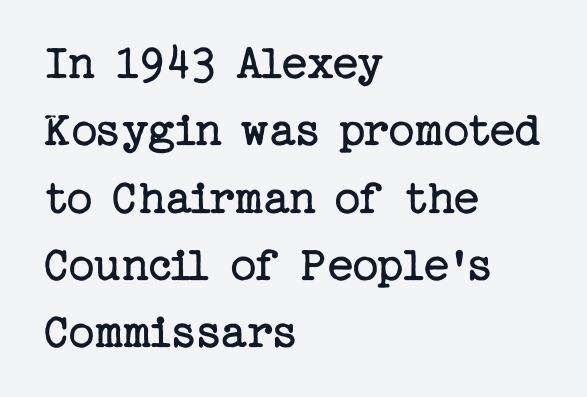
Q: Is the text bold? A: No.
Q: Is the text italic (slanted)? A: No, it is upright.
Q: Is the typeface a serif or a sans-serif typeface? A: Serif.
Q: Is the text underlined? A: No.
Q: How is the paragraph aligned? A: Left-aligned.
Q: Is the spacing between letters normal or unusually wide? A: Normal.
Q: Is the spacing between lines tight, normal or loose? A: Normal.
Q: Width (condensed, normal, or wide)? A: Normal.
Q: Stroke contrast? A: Low.
Q: x-height? A: Medium.
